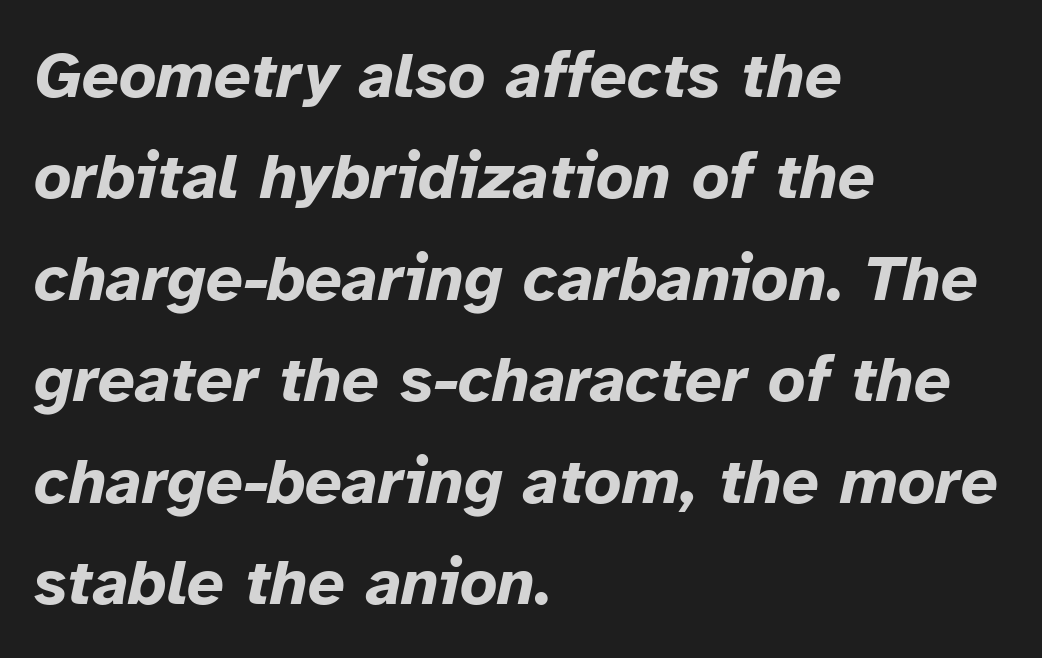
Q: Is the text bold? A: Yes.
Q: Is the text italic (slanted)? A: Yes, it leans right by about 12 degrees.
Q: Is the text underlined? A: No.
Q: How is the paragraph aligned? A: Left-aligned.
Q: Is the spacing between letters normal or unusually wide? A: Normal.
Q: Is the spacing between lines tight, normal or loose? A: Normal.
Q: Width (condensed, normal, or wide)? A: Normal.
Q: Stroke contrast? A: Low.
Q: x-height? A: Medium.
Q: Monospaced? A: No.
